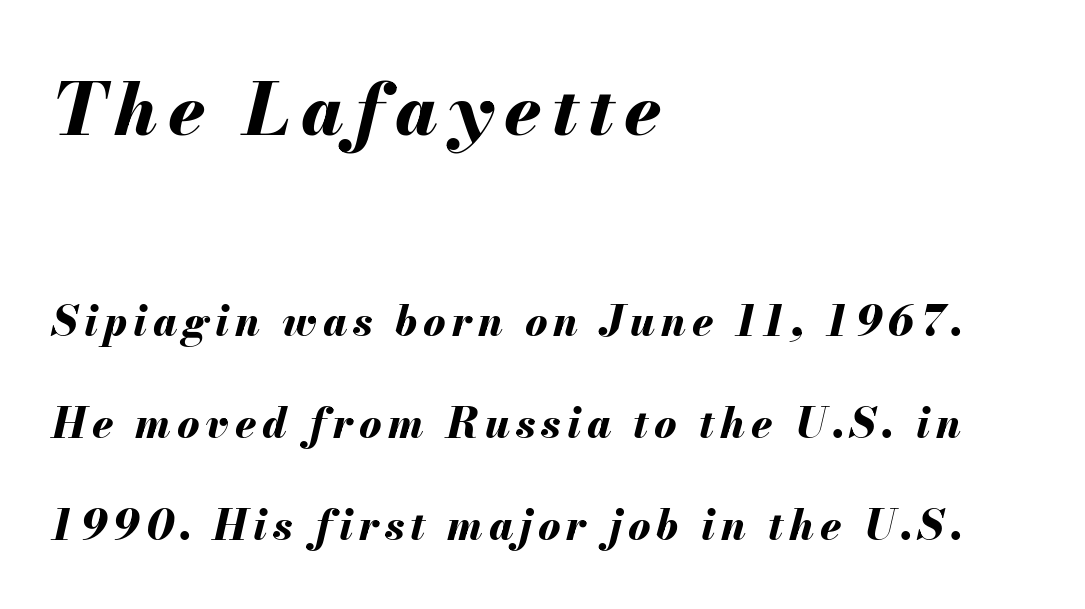
The image shows 73 px bold type, italic (leaning right); set left-aligned, loose line spacing (2.43x), not underlined; the first (top) block is 1.74x larger; medium stroke contrast and a small x-height.
